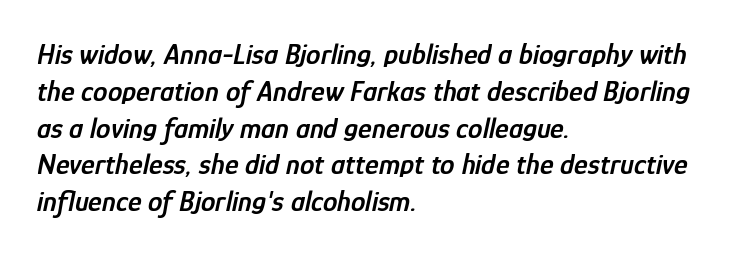
{"italic": "yes", "lean": "right", "slant_degrees": 12, "bold": "semi", "weight": "semibold", "width": "condensed", "stroke_contrast": "low", "x_height": "medium", "monospaced": "no", "underline": "no", "align": "left", "line_spacing": "normal", "line_spacing_ratio": 1.27, "letter_spacing": "normal", "letter_spacing_em": 0.0, "glyph_px": 29}
